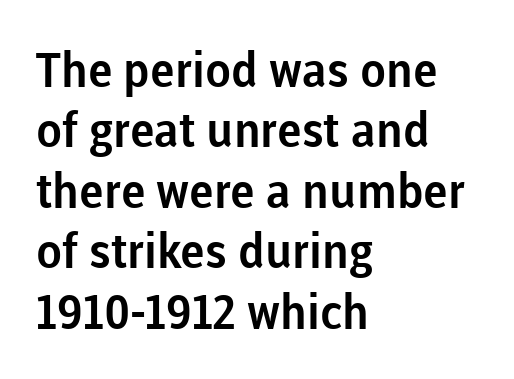
Quick note: underline off. Posture: straight, roman, zero tilt. The block of text has a typical density, with ordinary space between rows. Serif or sans? Sans — the stroke terminals are bare. Inter-character spacing is left at the font's built-in metrics.
